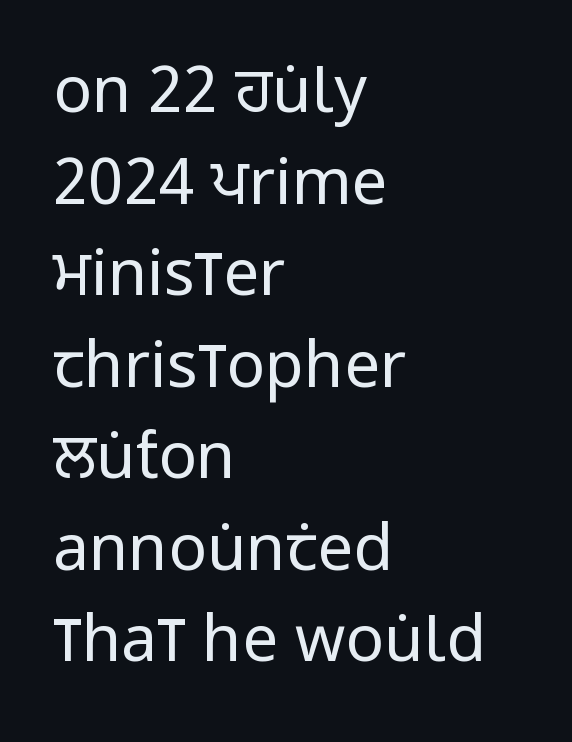
Q: Is the text bold? A: No.
Q: Is the text italic (slanted)? A: No, it is upright.
Q: Is the typeface a serif or a sans-serif typeface? A: Sans-serif.
Q: Is the text underlined? A: No.
Q: How is the paragraph aligned? A: Left-aligned.
Q: Is the spacing between letters normal or unusually wide? A: Normal.
Q: Is the spacing between lines tight, normal or loose? A: Normal.
Q: Width (condensed, normal, or wide)? A: Condensed.
Q: Stroke contrast? A: Low.
Q: x-height? A: Large.
Q: Monospaced? A: No.
